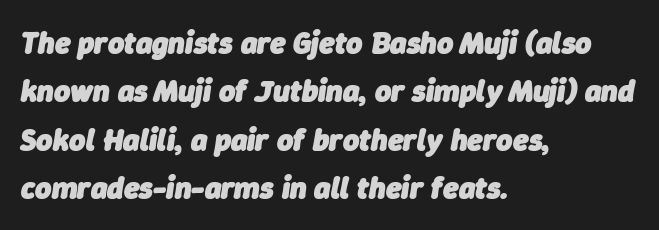
Q: Is the text bold? A: Yes.
Q: Is the text italic (slanted)? A: Yes, it leans right by about 9 degrees.
Q: Is the text underlined? A: No.
Q: How is the paragraph aligned? A: Left-aligned.
Q: Is the spacing between letters normal or unusually wide? A: Normal.
Q: Is the spacing between lines tight, normal or loose? A: Normal.
Q: Width (condensed, normal, or wide)? A: Normal.
Q: Stroke contrast? A: Low.
Q: x-height? A: Medium.
Q: Monospaced? A: No.
